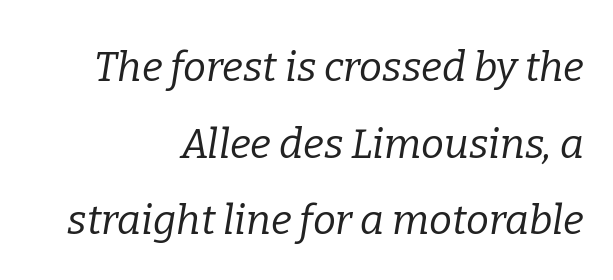
Q: Is the text bold? A: No.
Q: Is the text italic (slanted)? A: Yes, it leans right by about 9 degrees.
Q: Is the typeface a serif or a sans-serif typeface? A: Serif.
Q: Is the text underlined? A: No.
Q: How is the paragraph aligned? A: Right-aligned.
Q: Is the spacing between letters normal or unusually wide? A: Normal.
Q: Width (condensed, normal, or wide)? A: Normal.
Q: Stroke contrast? A: Low.
Q: x-height? A: Medium.
Q: Monospaced? A: No.
